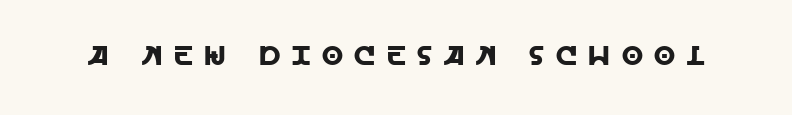
The image shows 27 px text type, upright; set unusually wide letter spacing (+0.43 em), not underlined.
